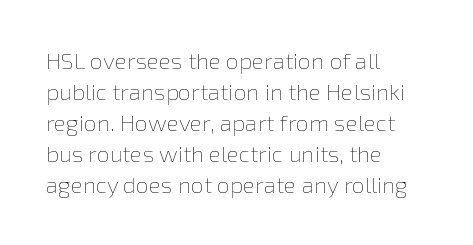
Posture: upright roman. The ragged edge is on the right, which tells us the setting is flush left. Reading down the column, the eye jumps a familiar distance to each next line. The specimen omits any rule beneath the text block's lines. The face looks like a standard text weight, possibly lighter.
